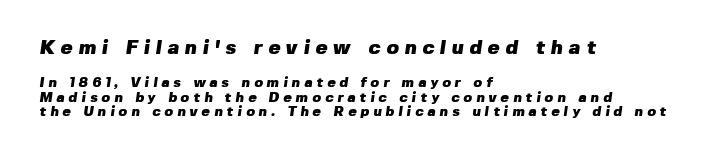
The image shows 20 px bold type; set left-aligned, tight line spacing (1.05x), unusually wide letter spacing (+0.29 em), not underlined; the first (top) block is 1.43x larger.
